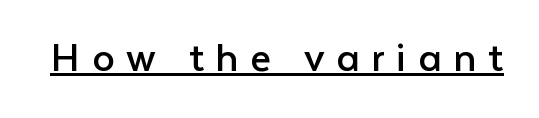
{"serif": "no", "italic": "no", "bold": "no", "weight": "regular", "width": "normal", "stroke_contrast": "low", "x_height": "medium", "monospaced": "no", "underline": "yes", "letter_spacing": "wide", "letter_spacing_em": 0.26, "glyph_px": 45}
